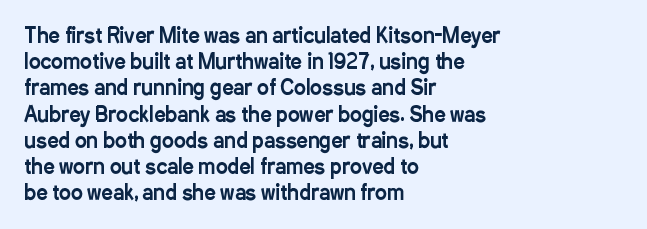
Q: Is the text italic (slanted)? A: No, it is upright.
Q: Is the text underlined? A: No.
Q: How is the paragraph aligned? A: Left-aligned.
Q: Is the spacing between letters normal or unusually wide? A: Normal.
Q: Is the spacing between lines tight, normal or loose? A: Normal.
